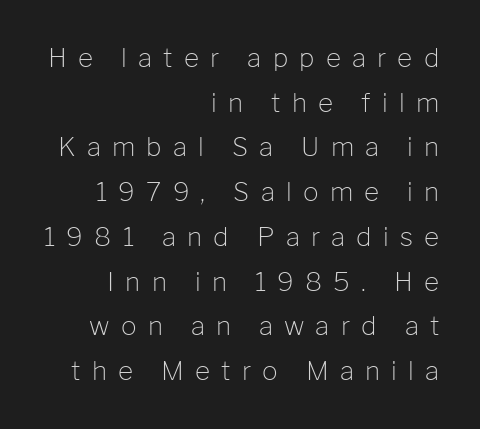
{"italic": "no", "bold": "no", "underline": "no", "align": "right", "line_spacing_ratio": 1.72, "letter_spacing": "wide", "letter_spacing_em": 0.43, "glyph_px": 26}
